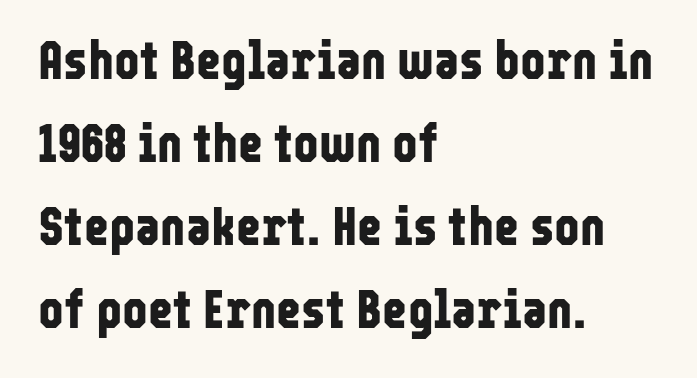
{"serif": "no", "italic": "no", "bold": "yes", "weight": "bold", "width": "condensed", "stroke_contrast": "low", "x_height": "medium", "monospaced": "no", "underline": "no", "align": "left", "line_spacing": "normal", "line_spacing_ratio": 1.54, "letter_spacing": "normal", "letter_spacing_em": 0.0, "glyph_px": 54}
